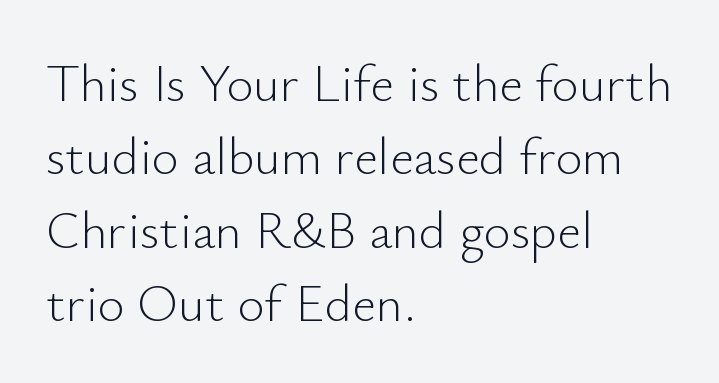
Short note: letters normally spaced. These lines are set flush left with a ragged right edge. Notice how descenders clear the ascenders below comfortably — that's standard leading. The letters advance in unequal steps, a hallmark of proportional type.
